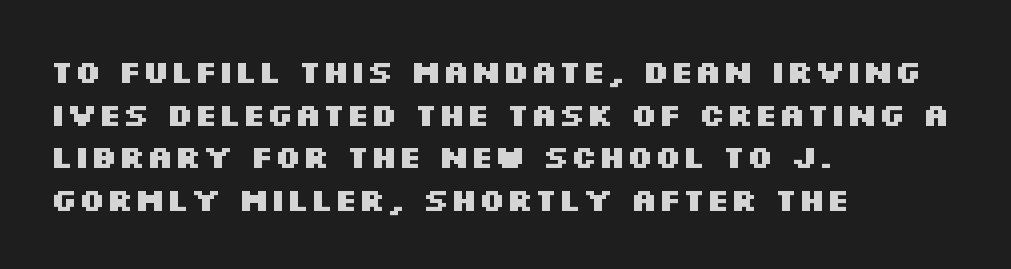
The image shows 32 px heavy, wide sans-serif type, upright; set left-aligned, normal line spacing (1.33x), normal letter spacing, not underlined; medium stroke contrast and a large x-height.
